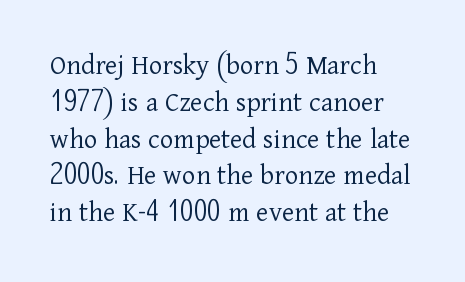
Q: Is the text bold? A: No.
Q: Is the text italic (slanted)? A: No, it is upright.
Q: Is the typeface a serif or a sans-serif typeface? A: Serif.
Q: Is the text underlined? A: No.
Q: How is the paragraph aligned? A: Left-aligned.
Q: Is the spacing between letters normal or unusually wide? A: Normal.
Q: Is the spacing between lines tight, normal or loose? A: Normal.
Q: Width (condensed, normal, or wide)? A: Normal.
Q: Stroke contrast? A: Low.
Q: x-height? A: Medium.
Q: Monospaced? A: No.
